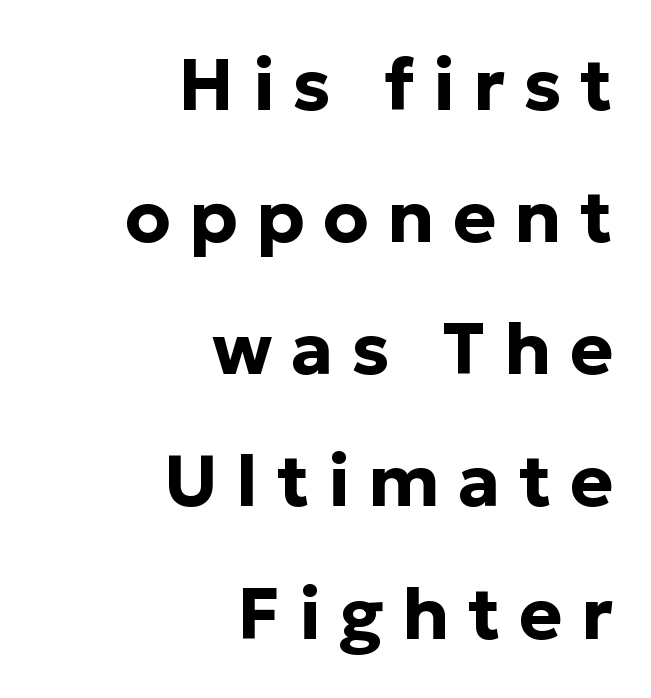
Notice how the stems are strictly vertical — no italics here. Line endings align vertically; line beginnings do not. The line texture is sparse and dotted thanks to wide tracking. The glyphs have the mass of a bold cut. Note the varied advance widths — an 'i' is clearly narrower than an 'm'.
